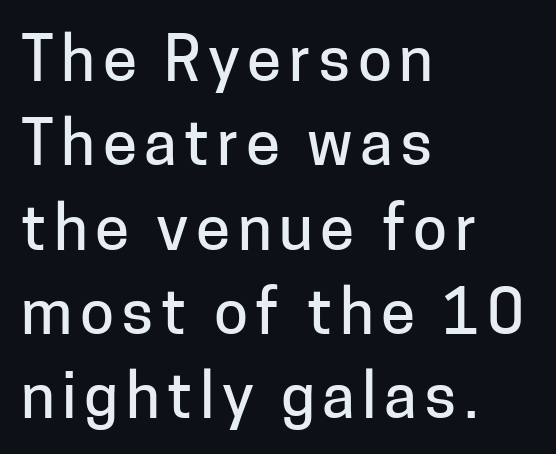
The image shows 62 px sans-serif type, upright; set left-aligned, normal line spacing (1.36x), not underlined; low stroke contrast and a medium x-height.
